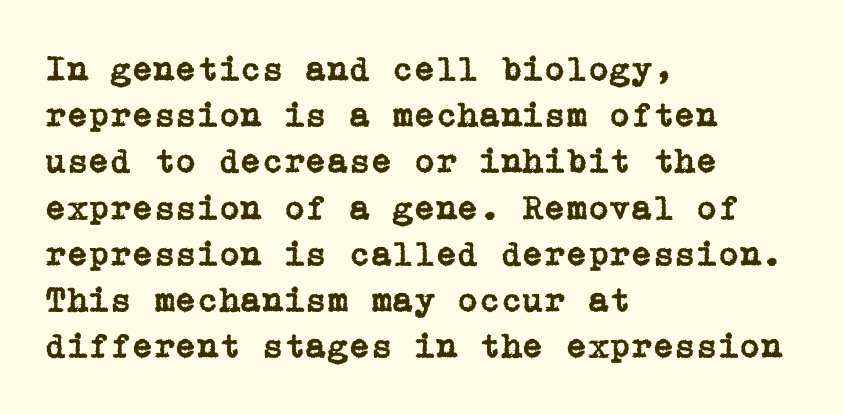
Q: Is the text italic (slanted)? A: No, it is upright.
Q: Is the typeface a serif or a sans-serif typeface? A: Serif.
Q: Is the text underlined? A: No.
Q: How is the paragraph aligned? A: Left-aligned.
Q: Is the spacing between letters normal or unusually wide? A: Normal.
Q: Is the spacing between lines tight, normal or loose? A: Normal.
Q: Width (condensed, normal, or wide)? A: Normal.
Q: Stroke contrast? A: Low.
Q: x-height? A: Medium.
